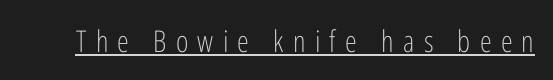
Upright lettering throughout. A typesetter would label this face a sans. Summary of weight: not heavy and not bold. The line texture is sparse and dotted thanks to wide tracking. You could not count columns in this text — the font is proportionally spaced. The specimen includes a rule beneath the text block's lines.
